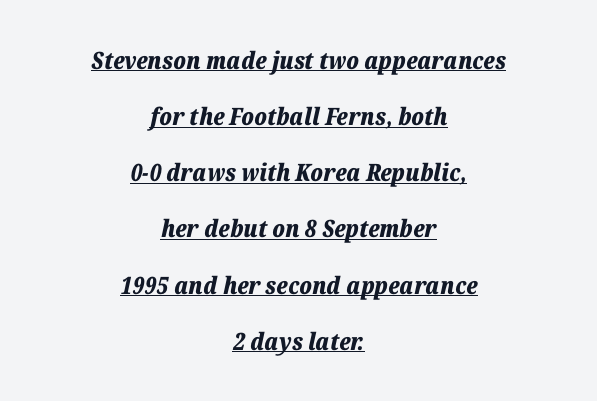
Q: Is the text bold? A: Yes.
Q: Is the text italic (slanted)? A: Yes, it leans right by about 12 degrees.
Q: Is the text underlined? A: Yes.
Q: How is the paragraph aligned? A: Centered.
Q: Is the spacing between letters normal or unusually wide? A: Normal.
Q: Is the spacing between lines tight, normal or loose? A: Loose.
